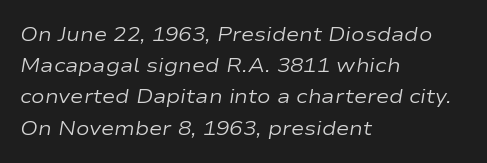
{"italic": "yes", "lean": "right", "slant_degrees": 9, "bold": "no", "underline": "no", "align": "left", "line_spacing": "normal", "line_spacing_ratio": 1.56, "letter_spacing": "normal", "letter_spacing_em": 0.0, "glyph_px": 20}
